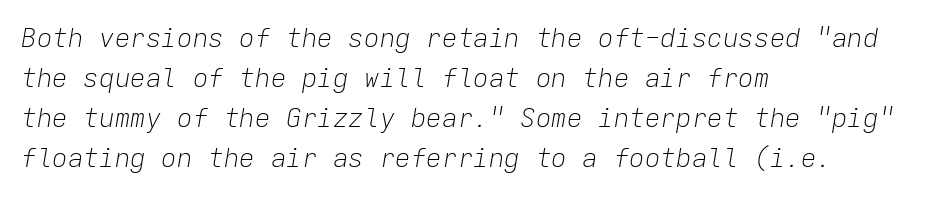
{"italic": "yes", "lean": "right", "slant_degrees": 9, "bold": "no", "underline": "no", "align": "left", "line_spacing": "normal", "line_spacing_ratio": 1.54, "letter_spacing": "normal", "letter_spacing_em": 0.0, "glyph_px": 26}
